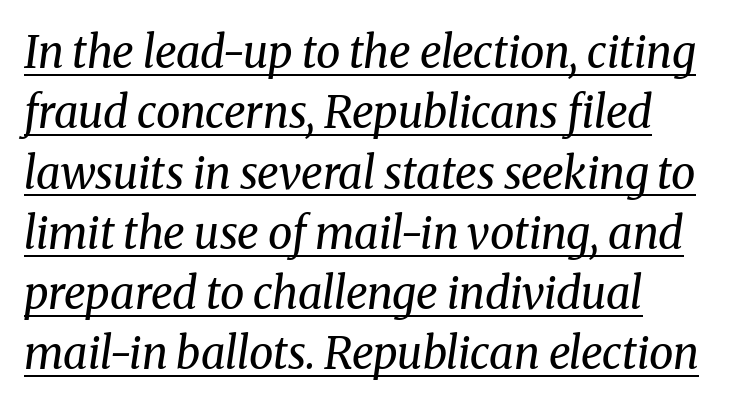
Q: Is the text bold? A: No.
Q: Is the text italic (slanted)? A: Yes, it leans right by about 8 degrees.
Q: Is the typeface a serif or a sans-serif typeface? A: Serif.
Q: Is the text underlined? A: Yes.
Q: How is the paragraph aligned? A: Left-aligned.
Q: Is the spacing between letters normal or unusually wide? A: Normal.
Q: Is the spacing between lines tight, normal or loose? A: Normal.
Q: Width (condensed, normal, or wide)? A: Normal.
Q: Stroke contrast? A: Medium.
Q: x-height? A: Medium.
Q: Monospaced? A: No.
